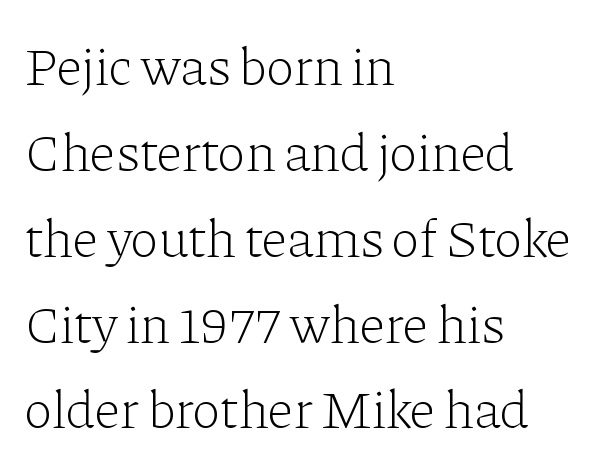
{"serif": "yes", "italic": "no", "bold": "no", "weight": "light", "width": "normal", "stroke_contrast": "low", "x_height": "medium", "monospaced": "no", "underline": "no", "align": "left", "line_spacing": "normal", "line_spacing_ratio": 1.59, "letter_spacing": "normal", "letter_spacing_em": 0.0, "glyph_px": 54}
